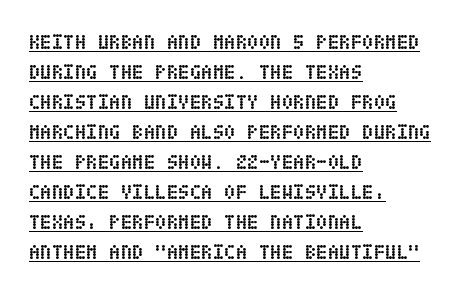
The image shows 21 px bold type, upright; set left-aligned, normal line spacing (1.43x), normal letter spacing, underlined.
